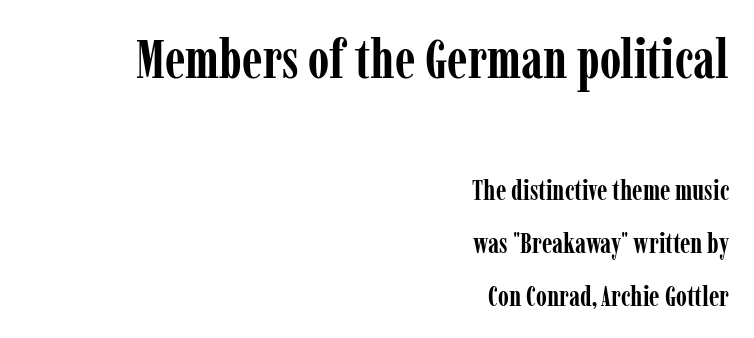
{"serif": "yes", "italic": "no", "bold": "yes", "weight": "semibold", "width": "condensed", "stroke_contrast": "low", "x_height": "medium", "monospaced": "no", "underline": "no", "align": "right", "line_spacing_ratio": 1.89, "letter_spacing": "normal", "letter_spacing_em": 0.0, "larger_block": "first", "size_ratio": 1.96, "glyph_px": 55}
